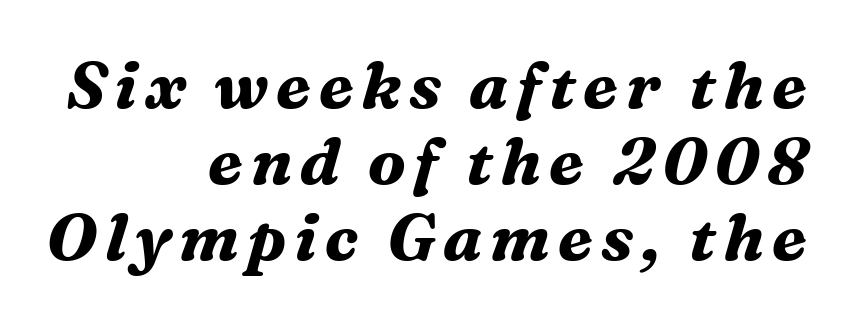
Here the designer chose a conventional face with non-uniform glyph widths. Style check: oblique. The face used here has the dense, thick strokes of a bold. These lines are composed in type with serifs. The lines are quadded right.
